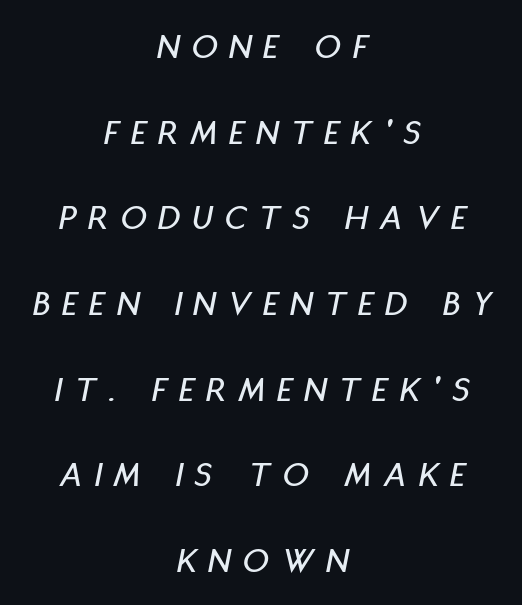
Q: Is the text italic (slanted)? A: Yes, it leans right by about 11 degrees.
Q: Is the text underlined? A: No.
Q: How is the paragraph aligned? A: Centered.
Q: Is the spacing between letters normal or unusually wide? A: Unusually wide.
Q: Is the spacing between lines tight, normal or loose? A: Loose.
Q: Width (condensed, normal, or wide)? A: Condensed.
Q: Stroke contrast? A: Low.
Q: x-height? A: Large.
Q: Monospaced? A: No.
